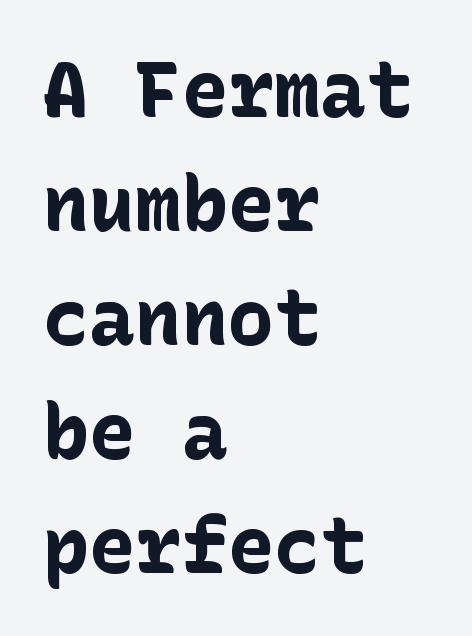
Look at the bottom of the vertical strokes: they stop flat, with no serifs. What stands out about the letter spacing? Nothing — it is the standard amount. These lines are set flush left with a ragged right edge. Underlining? Definitely not there.
